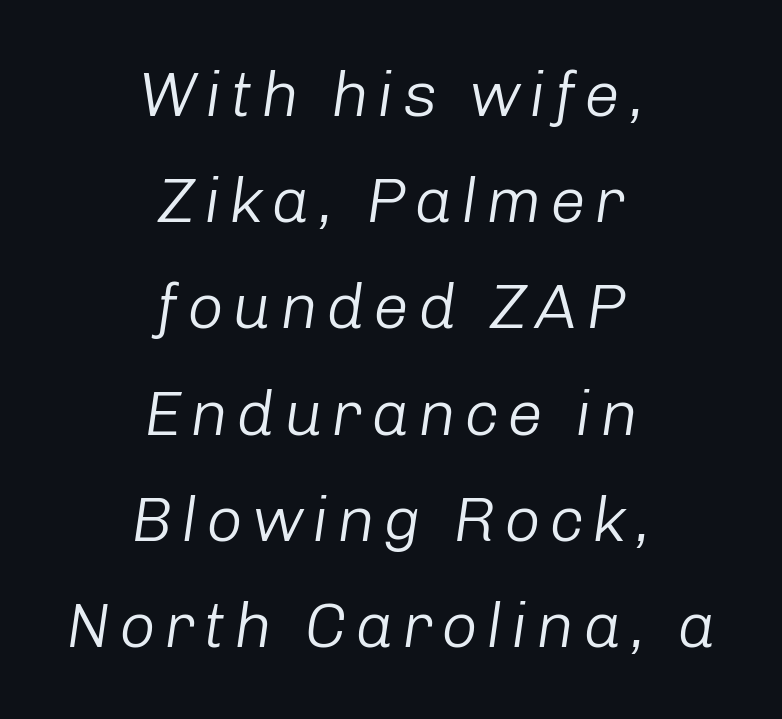
Q: Is the text bold? A: No.
Q: Is the text italic (slanted)? A: Yes, it leans right by about 8 degrees.
Q: Is the text underlined? A: No.
Q: How is the paragraph aligned? A: Centered.
Q: Is the spacing between lines tight, normal or loose? A: Normal.
Q: Width (condensed, normal, or wide)? A: Normal.
Q: Stroke contrast? A: Low.
Q: x-height? A: Medium.
Q: Monospaced? A: No.
